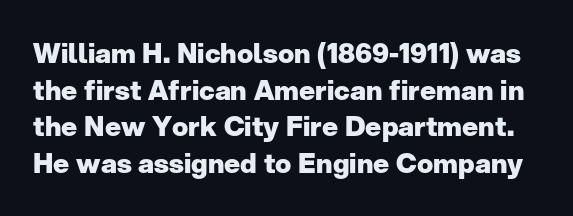
{"italic": "no", "bold": "yes", "underline": "no", "line_spacing": "normal", "line_spacing_ratio": 1.36, "letter_spacing": "normal", "letter_spacing_em": 0.0, "glyph_px": 27}
